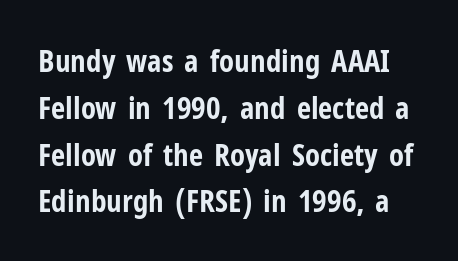
Q: Is the text bold? A: Yes.
Q: Is the text italic (slanted)? A: No, it is upright.
Q: Is the typeface a serif or a sans-serif typeface? A: Sans-serif.
Q: Is the text underlined? A: No.
Q: Is the spacing between letters normal or unusually wide? A: Normal.
Q: Is the spacing between lines tight, normal or loose? A: Normal.
Q: Width (condensed, normal, or wide)? A: Condensed.
Q: Stroke contrast? A: Low.
Q: x-height? A: Medium.
Q: Monospaced? A: No.
